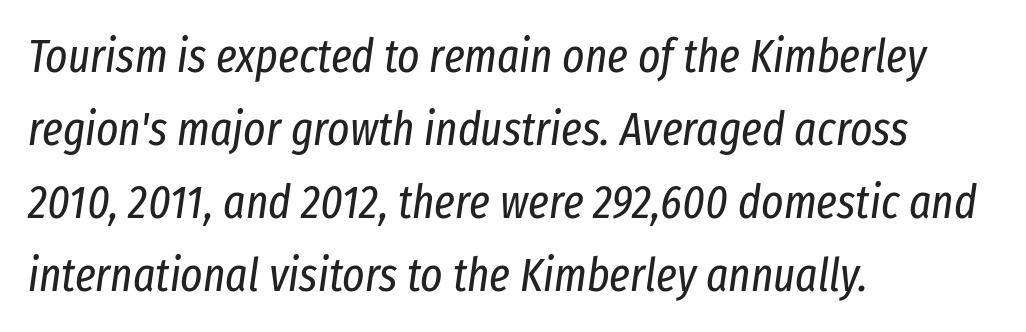
The typesetter chose a ragged-right arrangement here. The rendering uses natural spacing where letterforms have individual widths. Is the letter spacing exaggerated? No — it looks like the ordinary default. The whole block is typeset with a tilt. Stroke mass is kept to a normal reading level or below.
